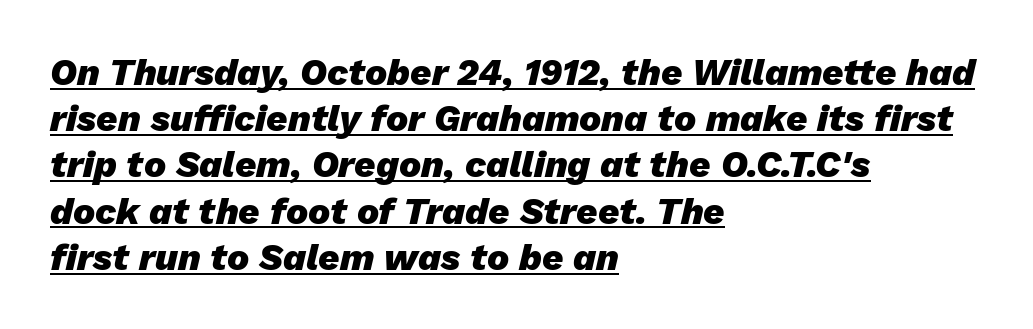
Q: Is the text bold? A: Yes.
Q: Is the text italic (slanted)? A: Yes, it leans right by about 13 degrees.
Q: Is the text underlined? A: Yes.
Q: How is the paragraph aligned? A: Left-aligned.
Q: Is the spacing between letters normal or unusually wide? A: Normal.
Q: Is the spacing between lines tight, normal or loose? A: Normal.
Q: Width (condensed, normal, or wide)? A: Normal.
Q: Stroke contrast? A: Low.
Q: x-height? A: Medium.
Q: Monospaced? A: No.
